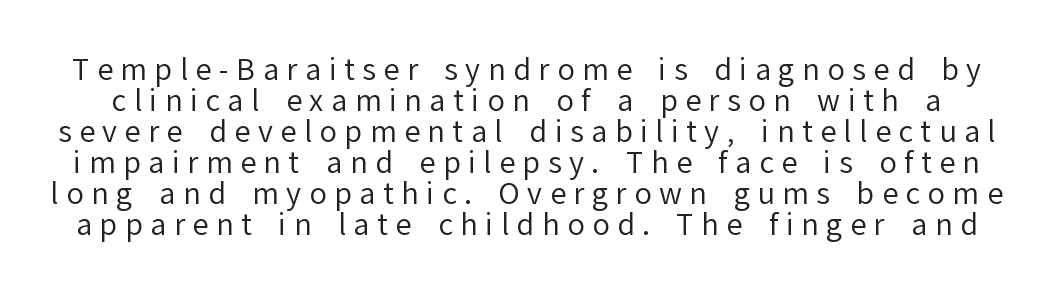
Q: Is the text bold? A: No.
Q: Is the text italic (slanted)? A: No, it is upright.
Q: Is the typeface a serif or a sans-serif typeface? A: Sans-serif.
Q: Is the text underlined? A: No.
Q: Is the spacing between letters normal or unusually wide? A: Unusually wide.
Q: Is the spacing between lines tight, normal or loose? A: Tight.
Q: Width (condensed, normal, or wide)? A: Normal.
Q: Stroke contrast? A: Low.
Q: x-height? A: Medium.
Q: Monospaced? A: No.
